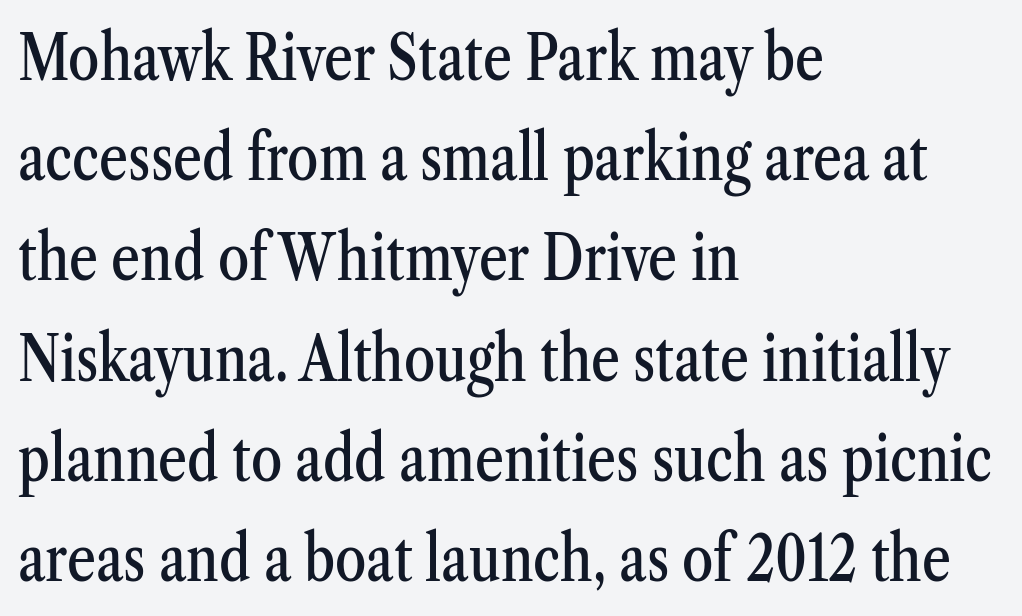
The image shows 63 px condensed serif type, upright; set left-aligned, normal line spacing (1.59x), normal letter spacing, not underlined; medium stroke contrast and a medium x-height.
